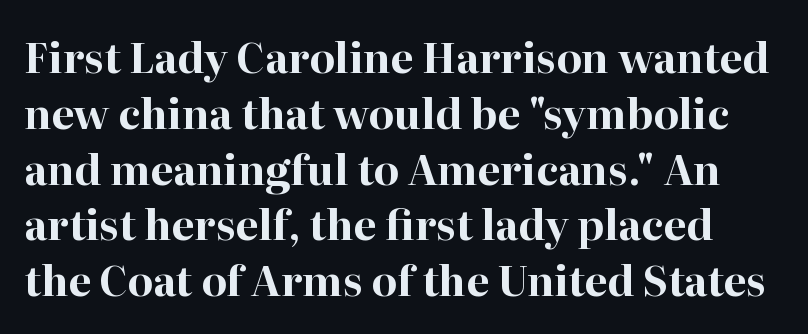
Q: Is the text bold? A: Yes.
Q: Is the text italic (slanted)? A: No, it is upright.
Q: Is the typeface a serif or a sans-serif typeface? A: Serif.
Q: Is the text underlined? A: No.
Q: Is the spacing between letters normal or unusually wide? A: Normal.
Q: Is the spacing between lines tight, normal or loose? A: Normal.
Q: Width (condensed, normal, or wide)? A: Normal.
Q: Stroke contrast? A: High.
Q: x-height? A: Medium.
Q: Monospaced? A: No.
